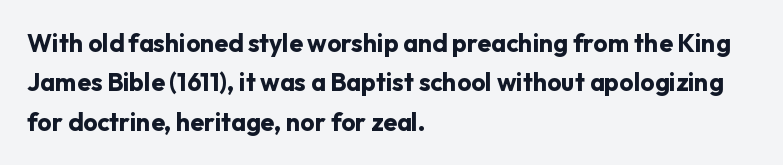
Evenly set lines give the paragraph a standard silhouette. Glance below the letters and you will spot only blank space. Typeset ragged right — the left edge is the straight one. This sample uses plain, unmodified letter spacing. Style check: upright. I'd describe the lettering as bold — thick and assertive.
